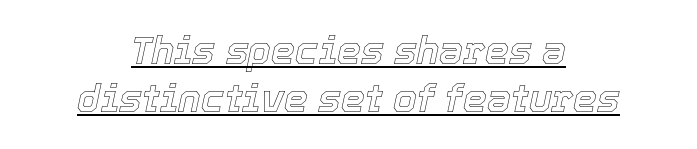
Q: Is the text italic (slanted)? A: Yes, it leans right by about 12 degrees.
Q: Is the text underlined? A: Yes.
Q: How is the paragraph aligned? A: Centered.
Q: Is the spacing between letters normal or unusually wide? A: Normal.
Q: Is the spacing between lines tight, normal or loose? A: Normal.
Q: Width (condensed, normal, or wide)? A: Normal.
Q: x-height? A: Medium.
Q: Monospaced? A: No.
